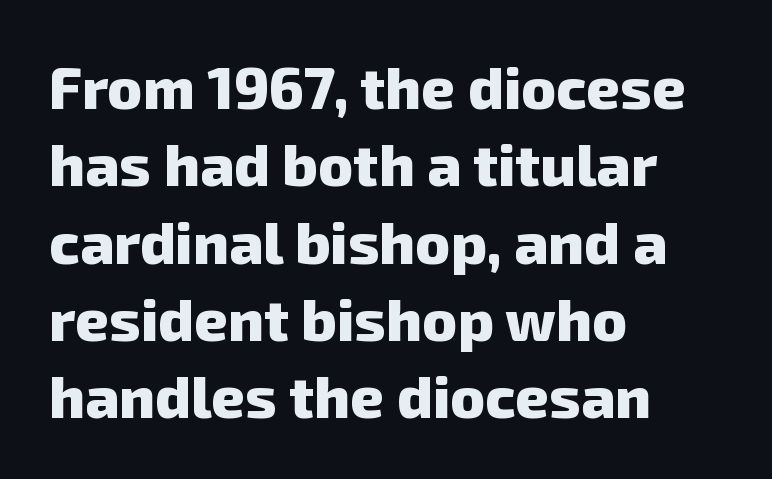
Q: Is the text bold? A: Yes.
Q: Is the typeface a serif or a sans-serif typeface? A: Sans-serif.
Q: Is the text underlined? A: No.
Q: How is the paragraph aligned? A: Left-aligned.
Q: Is the spacing between letters normal or unusually wide? A: Normal.
Q: Is the spacing between lines tight, normal or loose? A: Normal.
Q: Width (condensed, normal, or wide)? A: Normal.
Q: Stroke contrast? A: Low.
Q: x-height? A: Medium.
Q: Monospaced? A: No.
